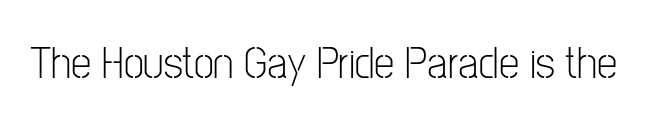
You can tell from the bare stems that sans-serif type was used. Stems here are at most as thick as an everyday book face. Italic: no, the glyphs are upright roman. Honestly, there is no underline to notice here at all.
